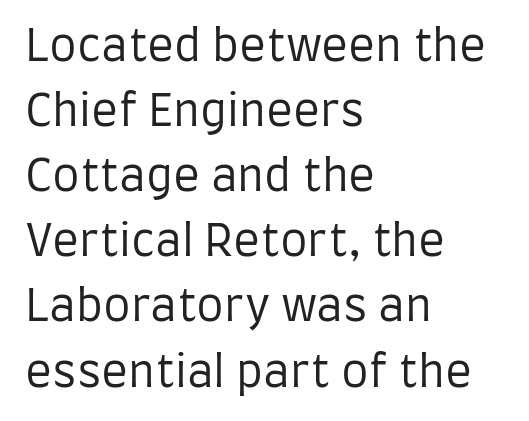
The passage shown has conventional tracking throughout. Bold? No — there's no thickening of the strokes. A clean baseline with only descenders dipping below it. The letters advance in unequal steps, a hallmark of proportional type. Visually the block forms a straight wall on the left and a jagged coastline on the right.
